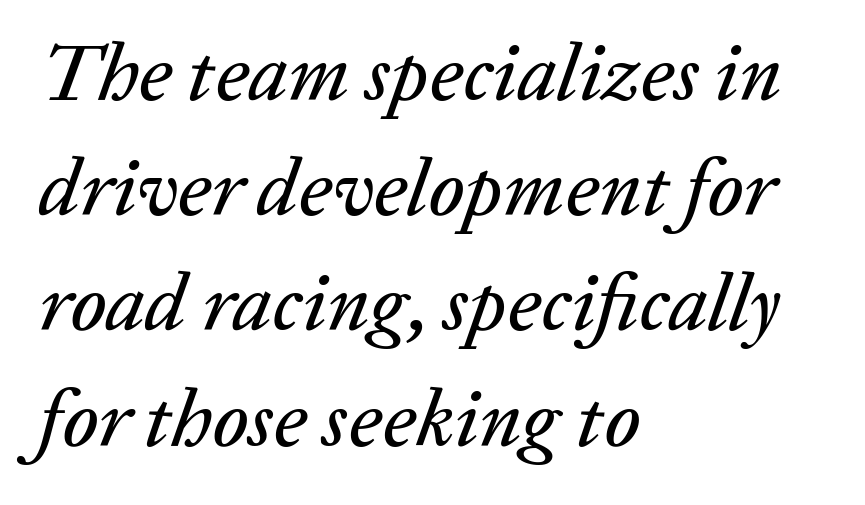
The image shows 80 px text type, italic (leaning right); set left-aligned, normal line spacing (1.44x), normal letter spacing, not underlined; low stroke contrast and a medium x-height.
